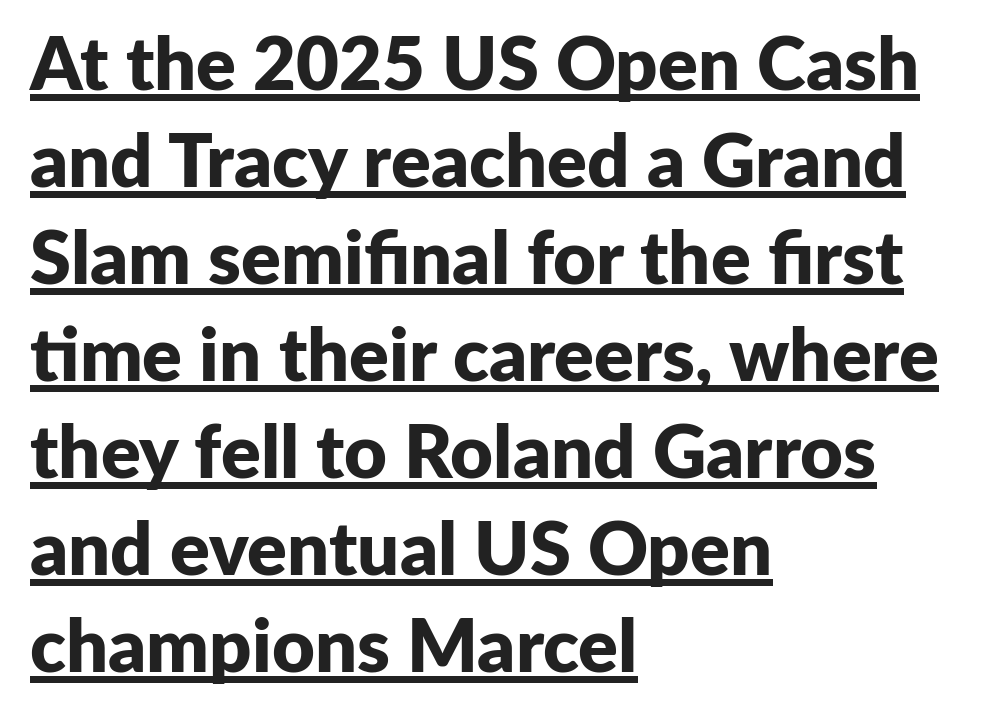
Nothing unusual about the tracking: characters are spaced as the font intends. Style check: upright. Stroke terminals: plain, sans-serif. Emphasis is given by a line drawn under the lettering.
